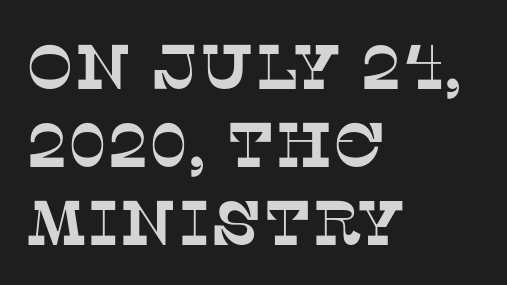
The image shows 63 px serif type; set left-aligned, line spacing 1.24x, normal letter spacing, not underlined; low stroke contrast and a large x-height.
